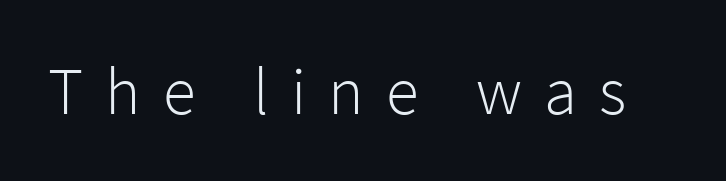
Q: Is the text bold? A: No.
Q: Is the text italic (slanted)? A: No, it is upright.
Q: Is the typeface a serif or a sans-serif typeface? A: Sans-serif.
Q: Is the text underlined? A: No.
Q: Is the spacing between letters normal or unusually wide? A: Unusually wide.
Q: Width (condensed, normal, or wide)? A: Normal.
Q: Stroke contrast? A: Low.
Q: x-height? A: Medium.
Q: Monospaced? A: No.
